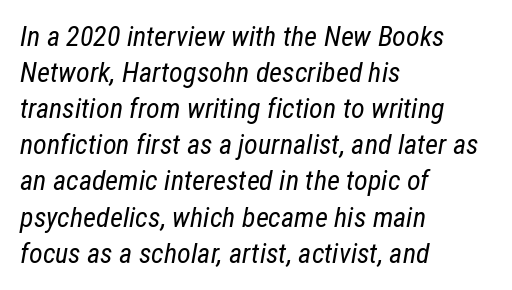
Glyph-to-glyph distance matches everyday printed text. Evenly set lines give the paragraph a standard silhouette. Words float on clear page, feet unadorned. A typesetter would mark this as italic. Letters have the restrained weight of plain body copy at most.
